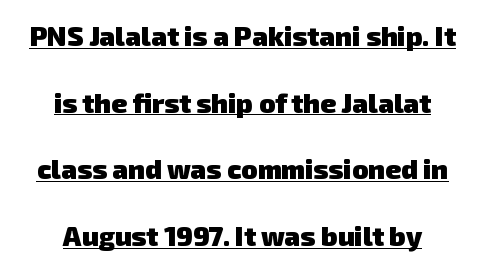
The image shows 27 px bold type; set centered, loose line spacing (2.47x), normal letter spacing, underlined.
